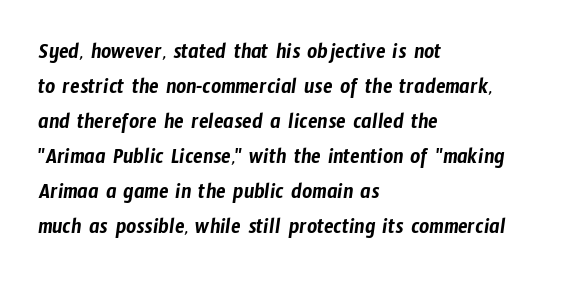
Q: Is the text underlined? A: No.
Q: How is the paragraph aligned? A: Left-aligned.
Q: Is the spacing between letters normal or unusually wide? A: Normal.
Q: Is the spacing between lines tight, normal or loose? A: Normal.
